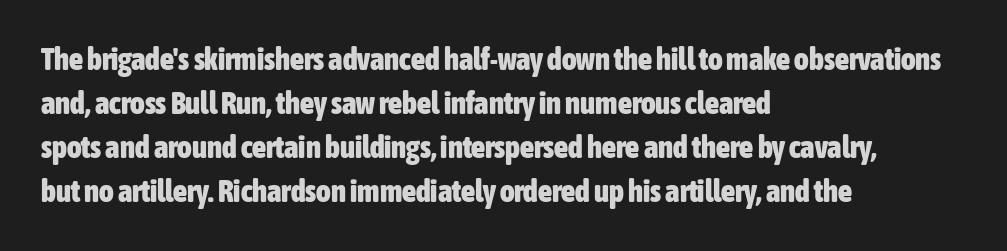
Q: Is the text bold? A: Yes.
Q: Is the text italic (slanted)? A: No, it is upright.
Q: Is the typeface a serif or a sans-serif typeface? A: Sans-serif.
Q: Is the text underlined? A: No.
Q: How is the paragraph aligned? A: Left-aligned.
Q: Is the spacing between letters normal or unusually wide? A: Normal.
Q: Is the spacing between lines tight, normal or loose? A: Normal.
Q: Width (condensed, normal, or wide)? A: Condensed.
Q: Stroke contrast? A: Low.
Q: x-height? A: Medium.
Q: Monospaced? A: No.
